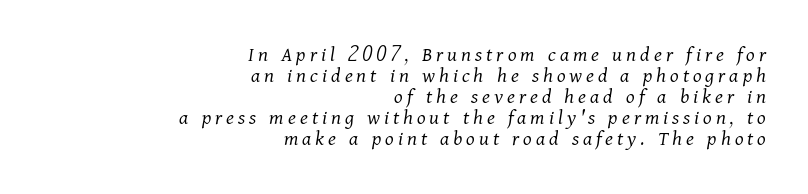
A quiet, ordinary-to-light weight characterises the typeface. The area under the type is left untouched. Horizontal bands of white between lines are thin slivers. Notice how the stems are inclined rather than vertical — that's the hallmark of italics. These lines stack with their right ends in a neat column.
